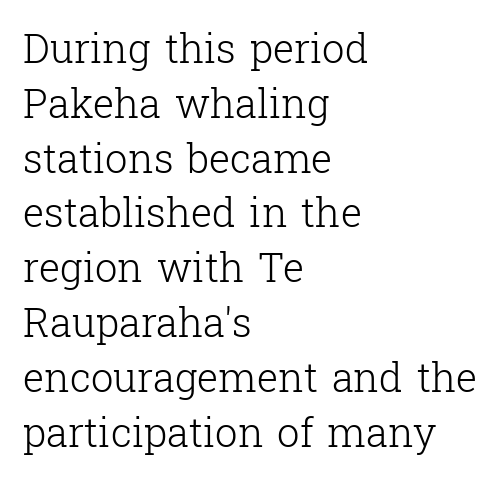
The image shows 40 px light serif type, upright; set left-aligned, normal line spacing (1.37x), normal letter spacing, not underlined; low stroke contrast and a medium x-height.
